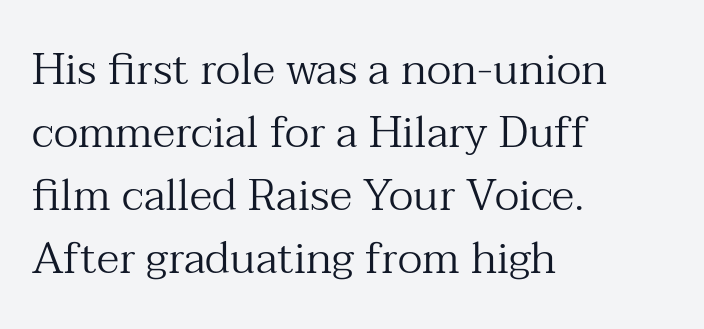
Q: Is the text bold? A: No.
Q: Is the text italic (slanted)? A: No, it is upright.
Q: Is the typeface a serif or a sans-serif typeface? A: Serif.
Q: Is the text underlined? A: No.
Q: How is the paragraph aligned? A: Left-aligned.
Q: Is the spacing between letters normal or unusually wide? A: Normal.
Q: Is the spacing between lines tight, normal or loose? A: Normal.
Q: Width (condensed, normal, or wide)? A: Normal.
Q: Stroke contrast? A: Medium.
Q: x-height? A: Medium.
Q: Monospaced? A: No.
